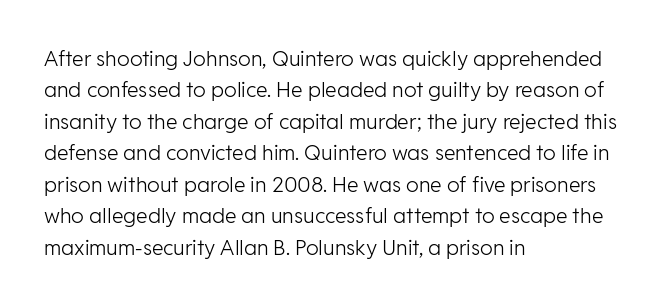
{"italic": "no", "bold": "no", "underline": "no", "align": "left", "line_spacing": "normal", "line_spacing_ratio": 1.5, "letter_spacing": "normal", "letter_spacing_em": 0.0, "glyph_px": 21}
